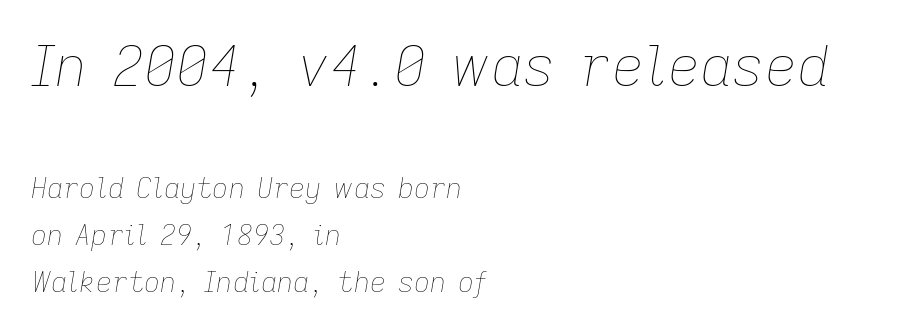
The typesetter chose a ragged-right arrangement here. The passage shown is not bold in any degree. You could not count columns in this text — the font is proportionally spaced. Between these two stacked blocks, the higher one wins on size.
